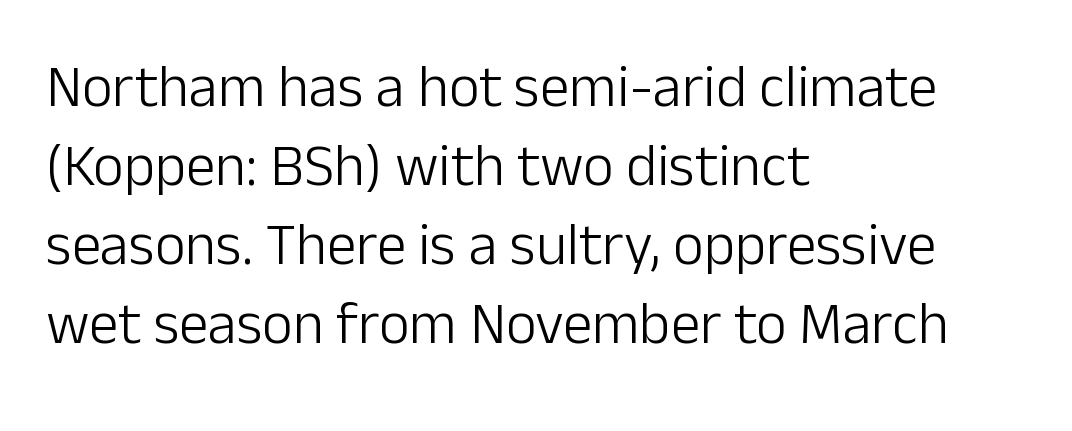
The image shows 59 px light sans-serif type, upright; set left-aligned, normal line spacing (1.34x), normal letter spacing, not underlined; low stroke contrast and a medium x-height.
